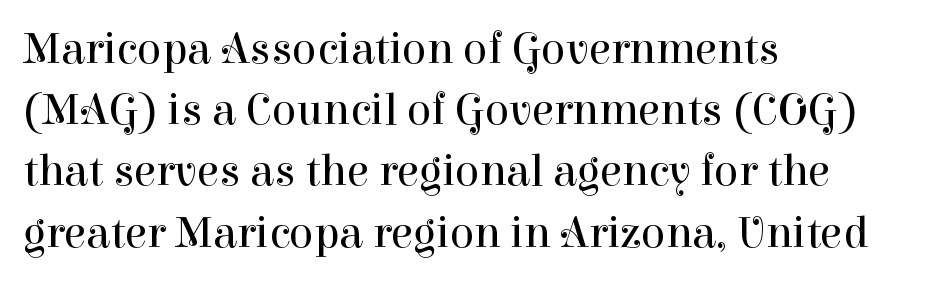
Unlike a clean sans, this face finishes its strokes with serifs. Letters rest on an invisible, unmarked baseline. Stroke thickness stays within the range of a standard reading face or lighter. This sample is left-justified, so line endings fall wherever the words run out. What stands out about the letter spacing? Nothing — it is the standard amount.
